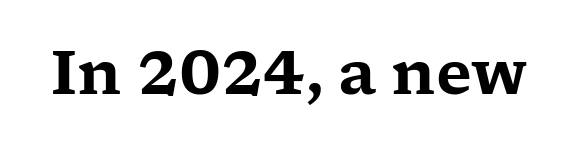
Q: Is the text italic (slanted)? A: No, it is upright.
Q: Is the typeface a serif or a sans-serif typeface? A: Serif.
Q: Is the text underlined? A: No.
Q: Is the spacing between letters normal or unusually wide? A: Normal.
Q: Width (condensed, normal, or wide)? A: Wide.
Q: Stroke contrast? A: Low.
Q: x-height? A: Medium.
Q: Monospaced? A: No.
